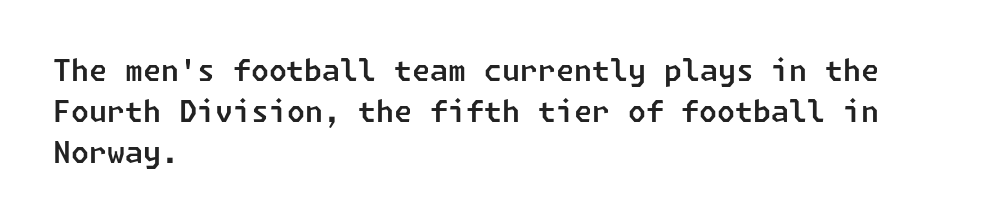
{"serif": "no", "width": "normal", "stroke_contrast": "low", "x_height": "medium", "underline": "no", "align": "left", "line_spacing": "normal", "line_spacing_ratio": 1.42, "letter_spacing": "normal", "letter_spacing_em": 0.0, "glyph_px": 29}
